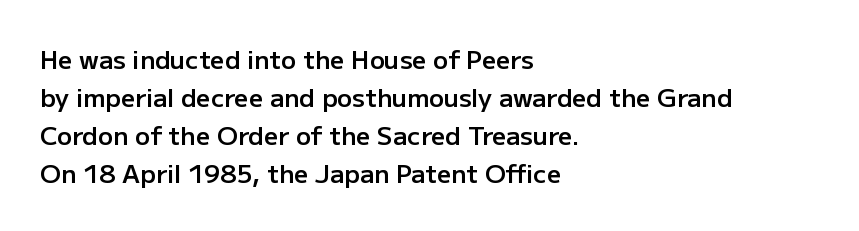
{"italic": "no", "bold": "semi", "underline": "no", "align": "left", "line_spacing": "normal", "line_spacing_ratio": 1.52, "letter_spacing": "normal", "letter_spacing_em": 0.0, "glyph_px": 25}
